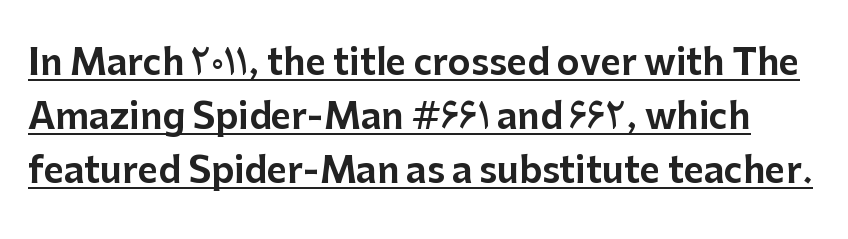
Honestly, the underline is the first thing you notice here. Does the lettering tilt? It doesn't — this is upright. Does the leading feel generous? No, just average. The letters carry no serifs — their stems end cleanly without finishing strokes. The rendering uses natural spacing where letterforms have individual widths. Students, note that the glyphs here touch the page at normal intervals.
